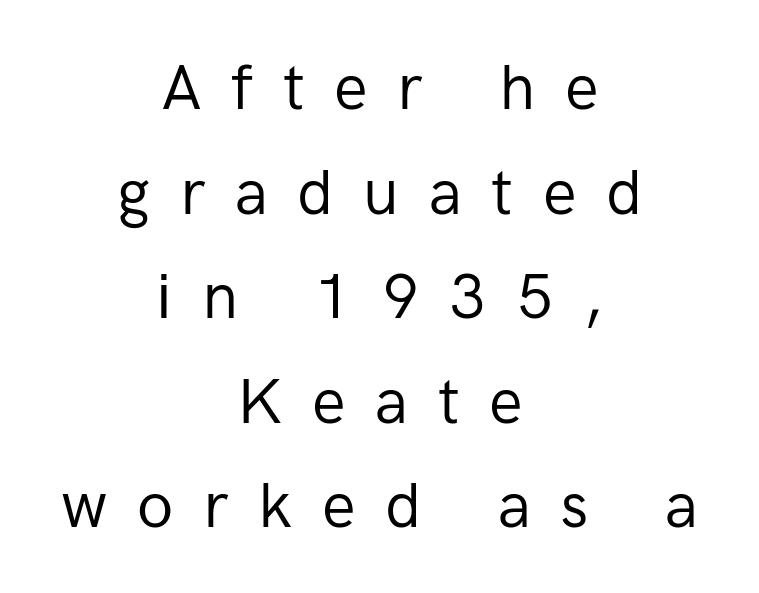
Q: Is the text bold? A: No.
Q: Is the text italic (slanted)? A: No, it is upright.
Q: Is the typeface a serif or a sans-serif typeface? A: Sans-serif.
Q: Is the text underlined? A: No.
Q: How is the paragraph aligned? A: Centered.
Q: Is the spacing between letters normal or unusually wide? A: Unusually wide.
Q: Is the spacing between lines tight, normal or loose? A: Normal.
Q: Width (condensed, normal, or wide)? A: Normal.
Q: Stroke contrast? A: Low.
Q: x-height? A: Medium.
Q: Monospaced? A: No.
